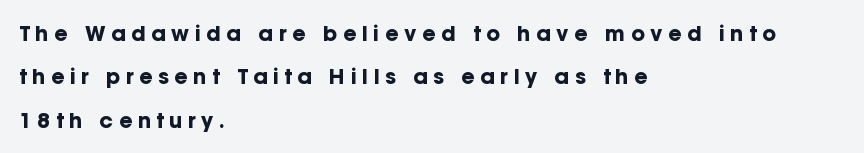
The image shows 21 px bold type, upright; set left-aligned, loose line spacing (2.07x), unusually wide letter spacing (+0.26 em), not underlined.
